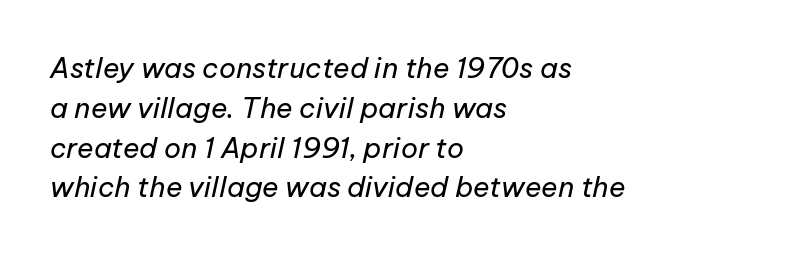
{"italic": "yes", "lean": "right", "slant_degrees": 12, "bold": "no", "weight": "regular", "width": "normal", "stroke_contrast": "low", "x_height": "medium", "monospaced": "no", "underline": "no", "align": "left", "line_spacing": "normal", "line_spacing_ratio": 1.42, "letter_spacing": "normal", "letter_spacing_em": 0.0, "glyph_px": 28}
